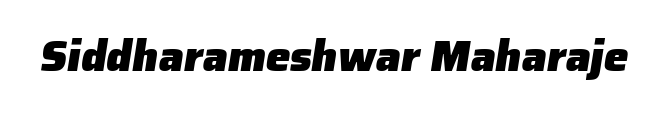
The baseline area is clear. Observe the ordinary spacing: letters are neighbours, not strangers. Here the designer chose a conventional face with non-uniform glyph widths. On the weight axis this lands at bold, roughly 700.
